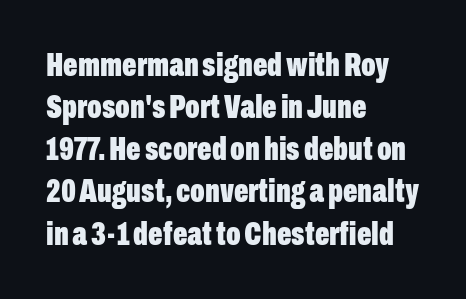
The image shows 34 px bold, condensed sans-serif type, upright; set left-aligned, line spacing 1.24x, normal letter spacing, not underlined; low stroke contrast and a medium x-height.
